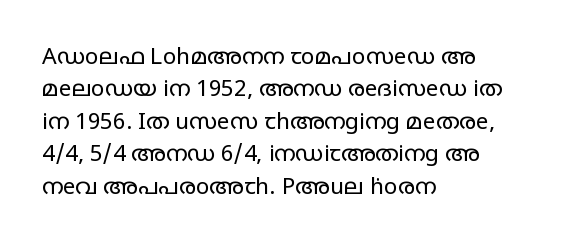
The tracking reads as untouched default to a designer's eye. Layout note: lines flush left. Students, observe: this is what conventionally led text looks like. Underline: absent.
